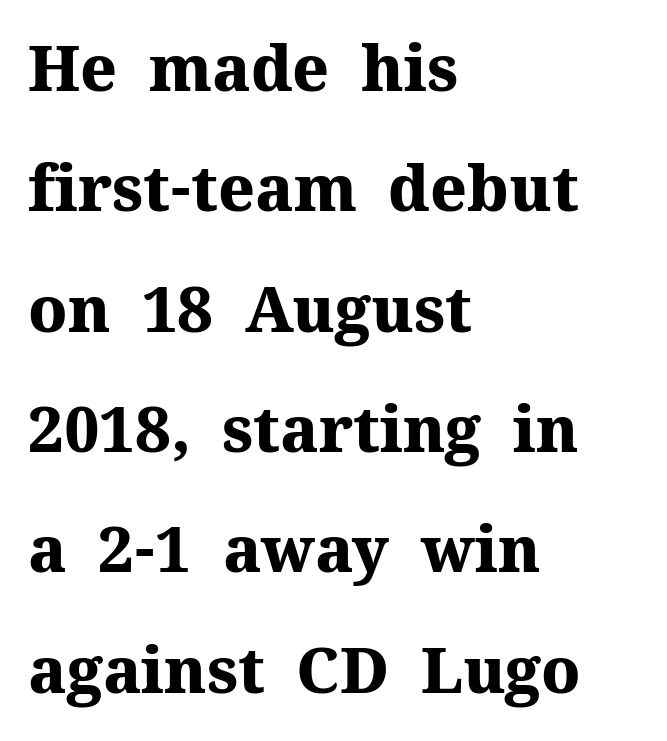
No italicization has been applied; the sample stays upright. Short and long lines alike share a common starting point at left. The font family rendered here belongs to the serif group. Students, observe: this is what heavily led, spacious text looks like. Has an underline been added? It has not.
